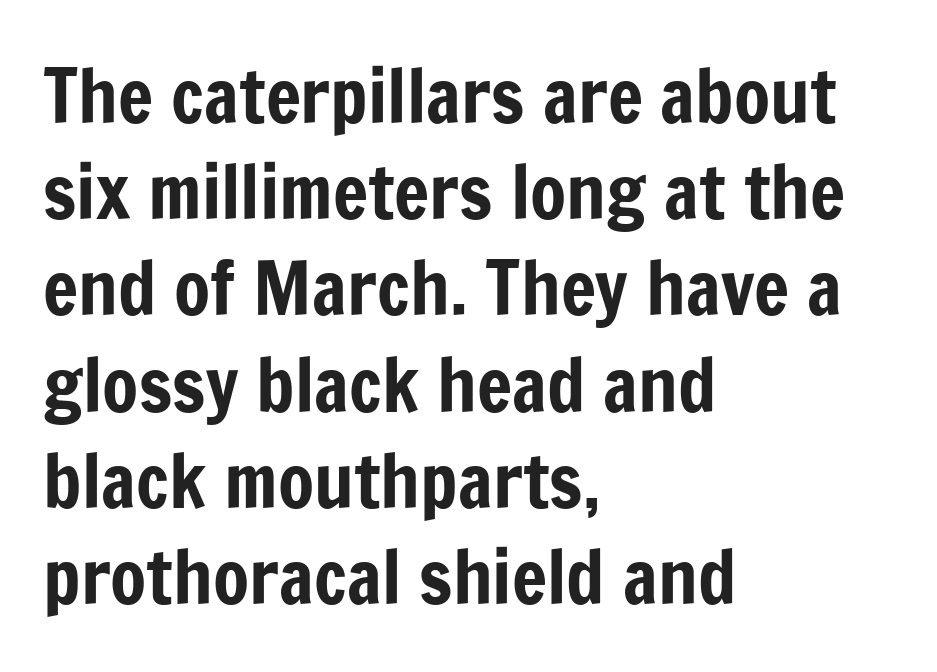
{"serif": "no", "italic": "no", "width": "condensed", "stroke_contrast": "low", "x_height": "medium", "monospaced": "no", "underline": "no", "align": "left", "line_spacing": "normal", "line_spacing_ratio": 1.3, "letter_spacing": "normal", "letter_spacing_em": 0.0, "glyph_px": 74}
